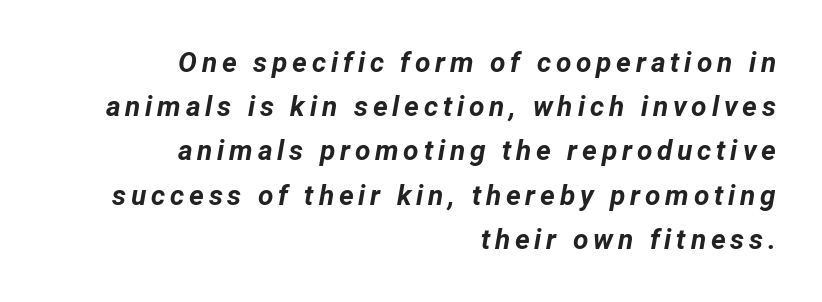
Q: Is the text bold? A: Yes.
Q: Is the text italic (slanted)? A: Yes, it leans right by about 12 degrees.
Q: Is the text underlined? A: No.
Q: How is the paragraph aligned? A: Right-aligned.
Q: Is the spacing between lines tight, normal or loose? A: Normal.
Q: Width (condensed, normal, or wide)? A: Normal.
Q: Stroke contrast? A: Low.
Q: x-height? A: Medium.
Q: Monospaced? A: No.
